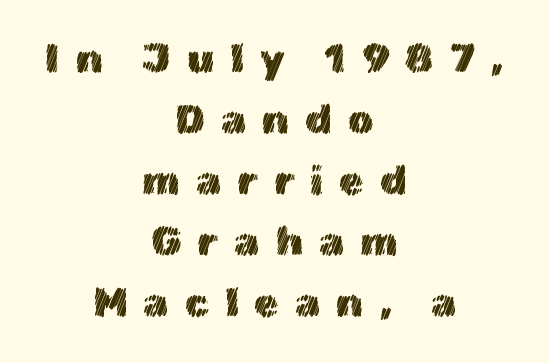
Posture: straight, roman, zero tilt. Where is the straight margin? There isn't one; the lines are centered. You could not count columns in this text — the font is proportionally spaced. The block of text has a typical density, with ordinary space between rows.
